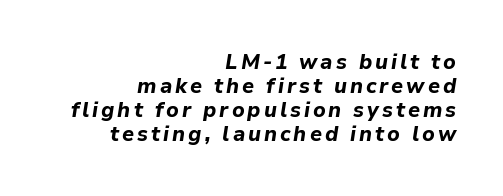
Q: Is the text bold? A: Yes.
Q: Is the text italic (slanted)? A: Yes, it leans right by about 9 degrees.
Q: Is the text underlined? A: No.
Q: How is the paragraph aligned? A: Right-aligned.
Q: Is the spacing between lines tight, normal or loose? A: Tight.
